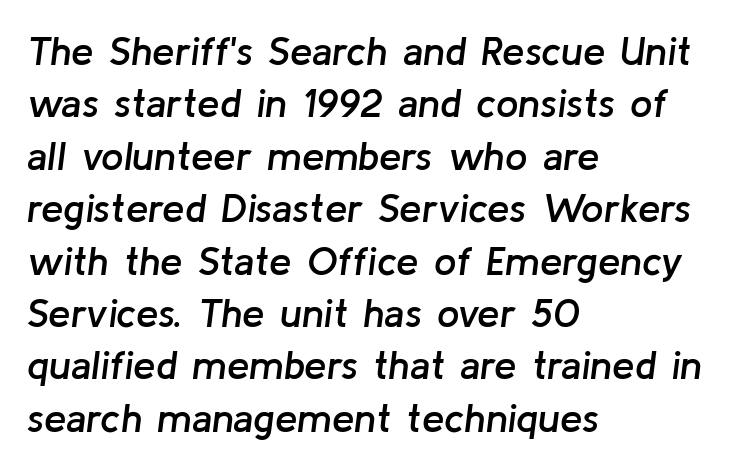
Q: Is the text bold? A: Semi-bold.
Q: Is the text italic (slanted)? A: Yes, it leans right by about 8 degrees.
Q: Is the text underlined? A: No.
Q: How is the paragraph aligned? A: Left-aligned.
Q: Is the spacing between letters normal or unusually wide? A: Normal.
Q: Is the spacing between lines tight, normal or loose? A: Normal.
Q: Width (condensed, normal, or wide)? A: Normal.
Q: Stroke contrast? A: Low.
Q: x-height? A: Medium.
Q: Monospaced? A: No.
